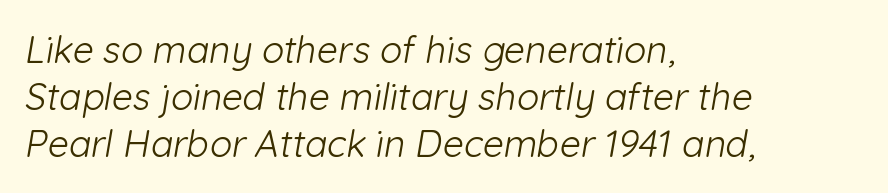
The face used here is a sans, in the tradition of grotesques and geometrics. These lines are set flush left with a ragged right edge. Glance below the letters and you will spot only blank space. How would I describe the line gaps? Plain and ordinary. The strokes carry an ordinary text weight at most. Proportional: the letters do not fall into vertical columns.
